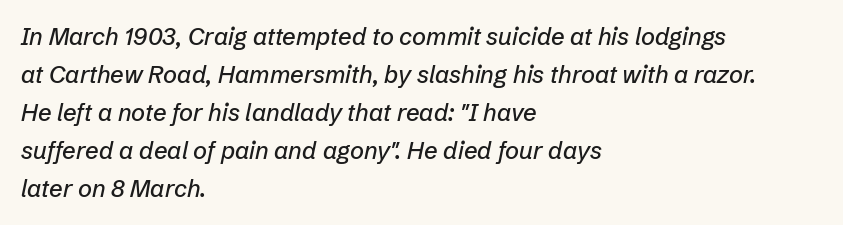
{"italic": "yes", "lean": "right", "slant_degrees": 12, "underline": "no", "align": "left", "line_spacing": "normal", "line_spacing_ratio": 1.58, "letter_spacing": "normal", "letter_spacing_em": 0.0, "glyph_px": 24}
